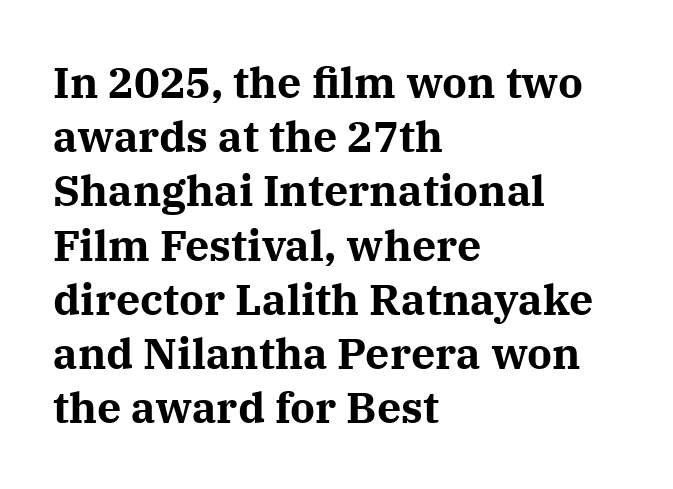
The letters are bold, with thick, heavy strokes. Quick note: not italic, upright. Compared with a centered layout, this one pins lines to the left instead. Vertically, the passage feels balanced, rows spaced as you'd expect. This sample uses plain, unmodified letter spacing.
